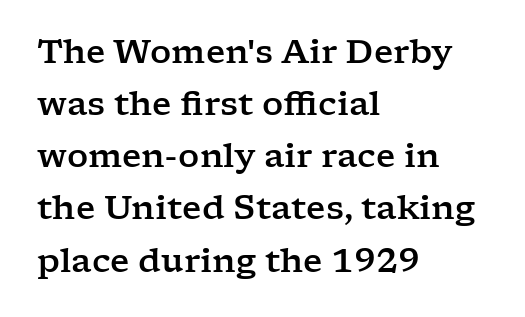
Any mark beneath the type? The region is blank. Here the designer chose a conventional face with non-uniform glyph widths. Stroke terminals: seriffed. Is there any slant? The stems are plumb. This sample uses plain, unmodified letter spacing. Summary of vertical rhythm: regular, with standard interline spacing.
